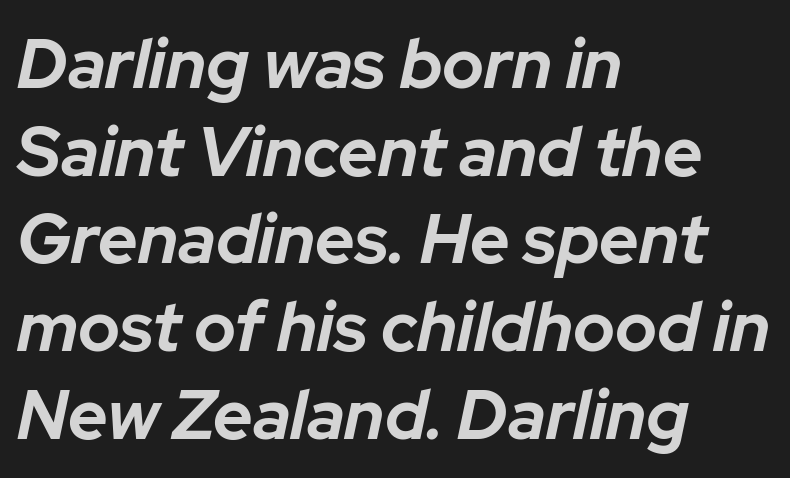
The image shows 69 px bold type, italic (leaning right); set left-aligned, normal line spacing (1.27x), normal letter spacing, not underlined; low stroke contrast and a medium x-height.
